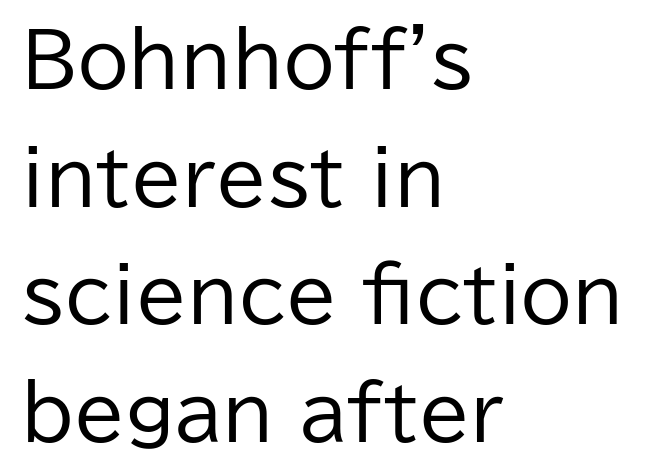
{"serif": "no", "italic": "no", "bold": "no", "weight": "regular", "width": "normal", "stroke_contrast": "low", "x_height": "medium", "monospaced": "no", "underline": "no", "align": "left", "line_spacing": "normal", "line_spacing_ratio": 1.59, "letter_spacing": "normal", "letter_spacing_em": 0.0, "glyph_px": 74}
